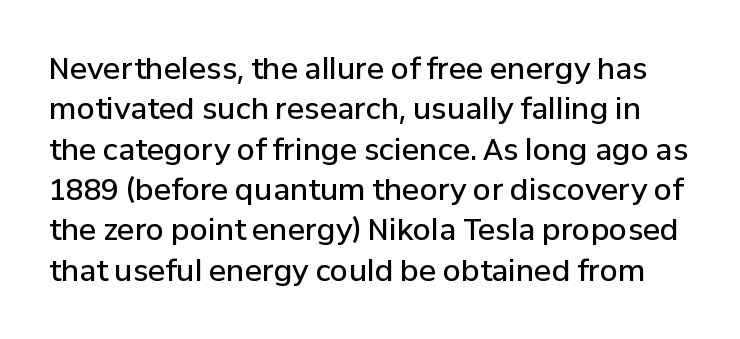
Posture: straight, roman, zero tilt. Grotesque or geometric, the face here clearly has no serifs. Glyph-to-glyph distance matches everyday printed text. A clean baseline with only descenders dipping below it.
